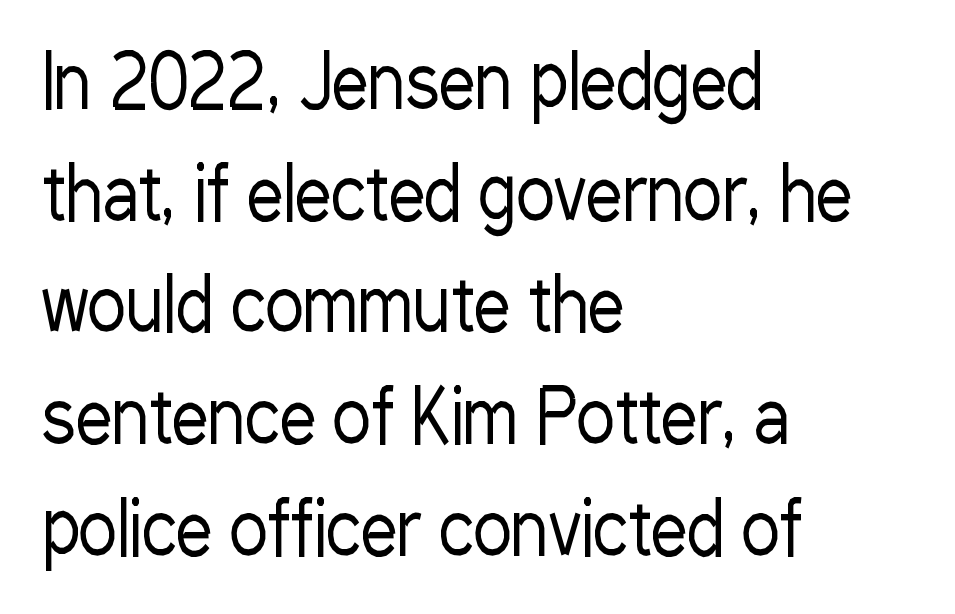
Leading: standard. A typesetter would label this face a sans. The weight tops out at a normal text grade. Looks like regular typesetting: each glyph gets only the width it needs. Short note: letters normally spaced.
